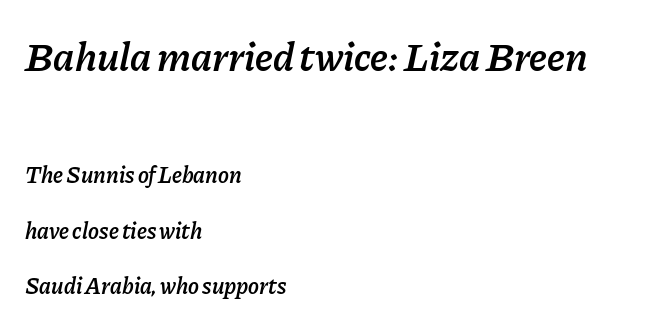
Q: Is the text bold? A: Semi-bold.
Q: Is the text italic (slanted)? A: Yes, it leans right by about 11 degrees.
Q: Is the text underlined? A: No.
Q: How is the paragraph aligned? A: Left-aligned.
Q: Is the spacing between letters normal or unusually wide? A: Normal.
Q: Is the spacing between lines tight, normal or loose? A: Loose.
Q: Which block of text is set in a larger size, the first (top) or the second (bottom)? A: The first (top) one.
Q: Width (condensed, normal, or wide)? A: Normal.
Q: Stroke contrast? A: Low.
Q: x-height? A: Medium.
Q: Monospaced? A: No.
